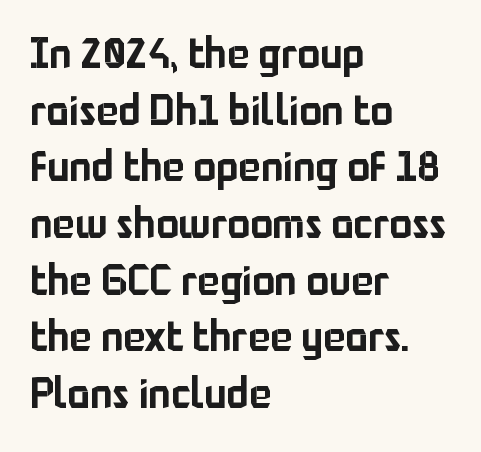
The image shows 42 px sans-serif type, upright; set left-aligned, normal line spacing (1.35x), normal letter spacing, not underlined; low stroke contrast and a medium x-height.
